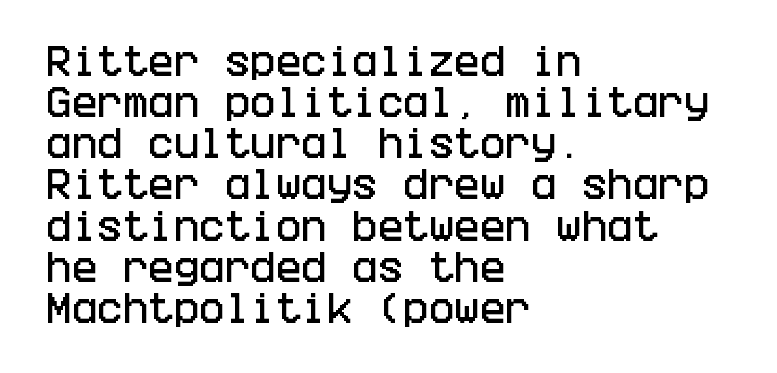
{"serif": "no", "italic": "no", "width": "condensed", "stroke_contrast": "low", "x_height": "large", "underline": "no", "align": "left", "line_spacing_ratio": 1.21, "letter_spacing": "normal", "letter_spacing_em": 0.0, "glyph_px": 34}
